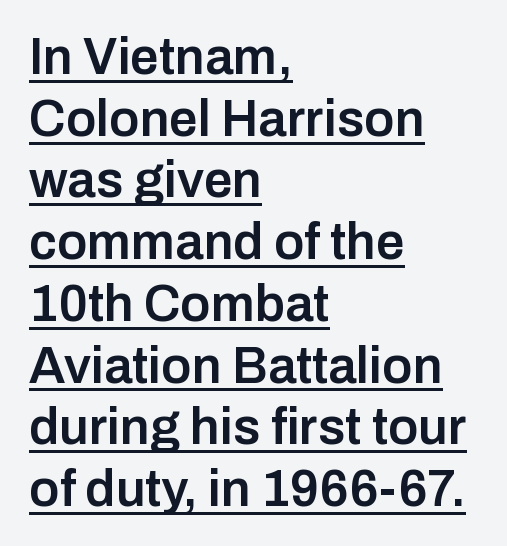
This sample has the flowing, uneven cadence of proportional lettering. These lines carry some extra weight — a demibold, not a full bold. The text block is weighted toward the left margin, trailing off unevenly rightward. The face used here appears with an underline applied. Is this a sans? Yes — the strokes have no serifs. Glyph-to-glyph distance matches everyday printed text.
